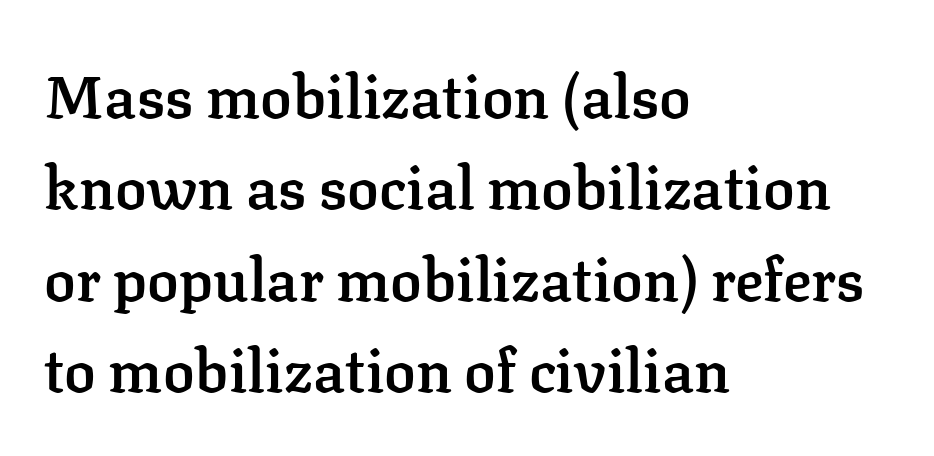
{"serif": "yes", "italic": "no", "bold": "semi", "weight": "semibold", "width": "normal", "stroke_contrast": "low", "x_height": "medium", "monospaced": "no", "underline": "no", "align": "left", "line_spacing": "normal", "line_spacing_ratio": 1.55, "letter_spacing": "normal", "letter_spacing_em": 0.0, "glyph_px": 59}
